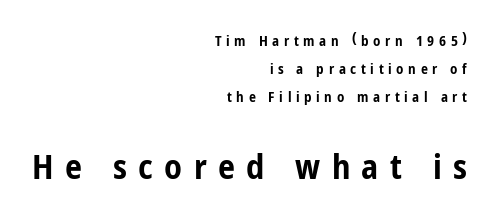
Q: Is the text bold? A: Yes.
Q: Is the text italic (slanted)? A: No, it is upright.
Q: Is the typeface a serif or a sans-serif typeface? A: Sans-serif.
Q: Is the text underlined? A: No.
Q: How is the paragraph aligned? A: Right-aligned.
Q: Is the spacing between letters normal or unusually wide? A: Unusually wide.
Q: Is the spacing between lines tight, normal or loose? A: Loose.
Q: Which block of text is set in a larger size, the first (top) or the second (bottom)? A: The second (bottom) one.
Q: Width (condensed, normal, or wide)? A: Condensed.
Q: Stroke contrast? A: Low.
Q: x-height? A: Medium.
Q: Monospaced? A: No.
